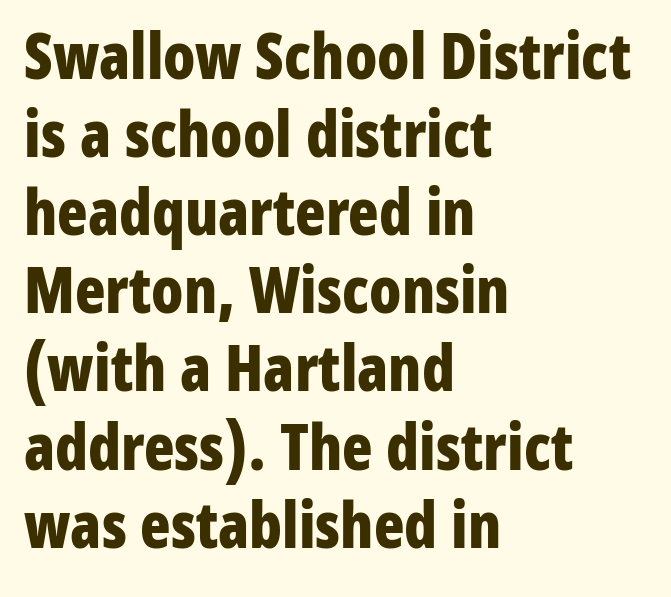
Q: Is the text bold? A: Yes.
Q: Is the text italic (slanted)? A: No, it is upright.
Q: Is the typeface a serif or a sans-serif typeface? A: Sans-serif.
Q: Is the text underlined? A: No.
Q: How is the paragraph aligned? A: Left-aligned.
Q: Is the spacing between letters normal or unusually wide? A: Normal.
Q: Width (condensed, normal, or wide)? A: Condensed.
Q: Stroke contrast? A: Low.
Q: x-height? A: Medium.
Q: Monospaced? A: No.
